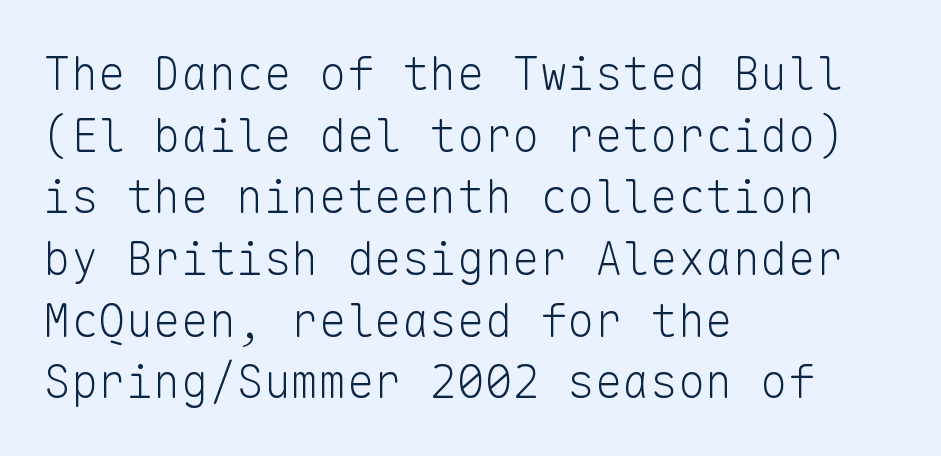
Q: Is the text bold? A: No.
Q: Is the text italic (slanted)? A: No, it is upright.
Q: Is the typeface a serif or a sans-serif typeface? A: Sans-serif.
Q: Is the text underlined? A: No.
Q: How is the paragraph aligned? A: Left-aligned.
Q: Is the spacing between letters normal or unusually wide? A: Normal.
Q: Is the spacing between lines tight, normal or loose? A: Normal.
Q: Width (condensed, normal, or wide)? A: Normal.
Q: Stroke contrast? A: Low.
Q: x-height? A: Medium.
Q: Monospaced? A: Yes.
